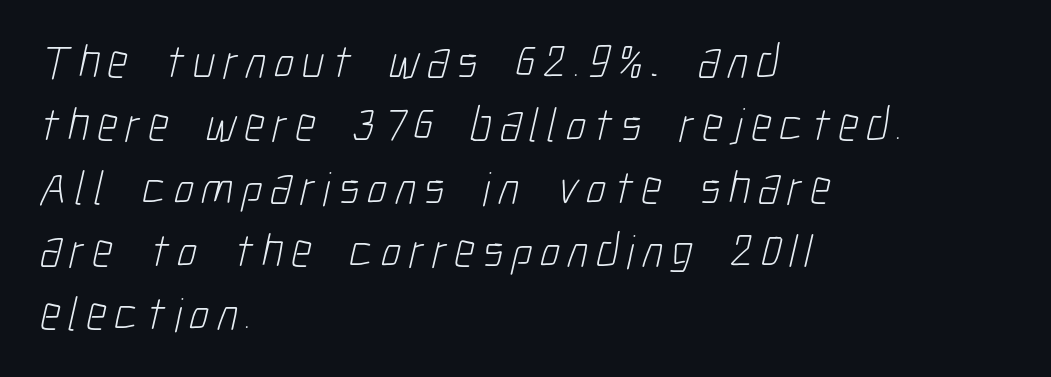
Q: Is the text bold? A: No.
Q: Is the typeface a serif or a sans-serif typeface? A: Sans-serif.
Q: Is the text underlined? A: No.
Q: How is the paragraph aligned? A: Left-aligned.
Q: Is the spacing between lines tight, normal or loose? A: Normal.
Q: Width (condensed, normal, or wide)? A: Condensed.
Q: Stroke contrast? A: Low.
Q: x-height? A: Medium.
Q: Monospaced? A: No.
